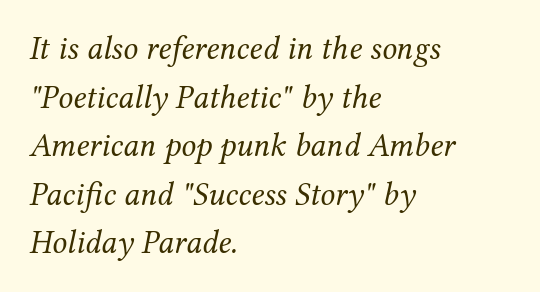
The image shows 33 px regular-weight serif type, italic (leaning right); set left-aligned, normal line spacing (1.47x), normal letter spacing, not underlined; medium stroke contrast and a medium x-height.
